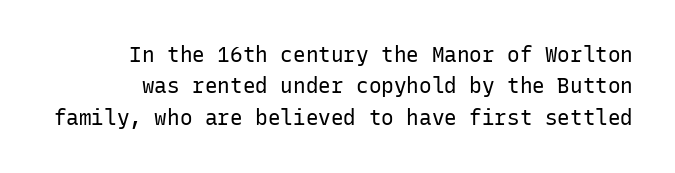
Q: Is the text bold? A: No.
Q: Is the text italic (slanted)? A: No, it is upright.
Q: Is the text underlined? A: No.
Q: Is the spacing between letters normal or unusually wide? A: Normal.
Q: Is the spacing between lines tight, normal or loose? A: Normal.
